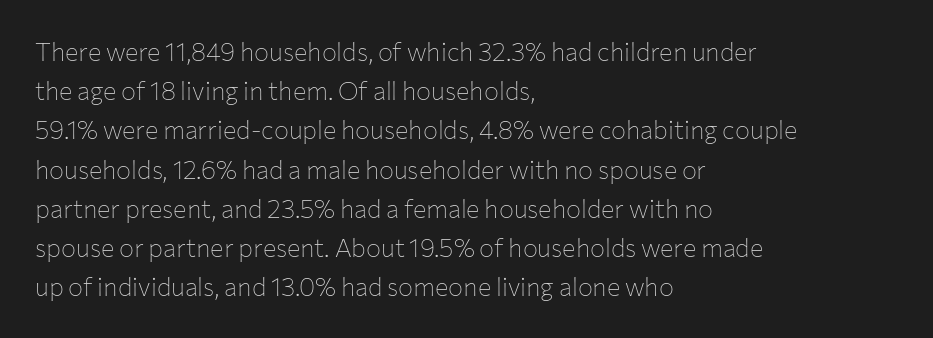
{"italic": "no", "bold": "no", "underline": "no", "align": "left", "line_spacing": "normal", "line_spacing_ratio": 1.57, "letter_spacing": "normal", "letter_spacing_em": 0.0, "glyph_px": 25}
